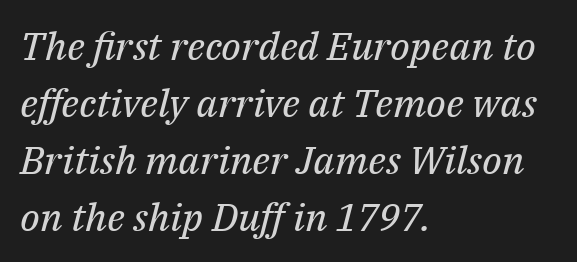
{"serif": "yes", "italic": "yes", "lean": "right", "slant_degrees": 14, "bold": "no", "weight": "regular", "width": "normal", "stroke_contrast": "medium", "x_height": "medium", "monospaced": "no", "underline": "no", "align": "left", "line_spacing": "normal", "line_spacing_ratio": 1.46, "letter_spacing": "normal", "letter_spacing_em": 0.0, "glyph_px": 39}
